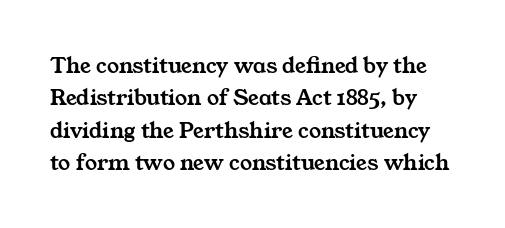
Q: Is the text underlined? A: No.
Q: Is the spacing between letters normal or unusually wide? A: Normal.
Q: Is the spacing between lines tight, normal or loose? A: Normal.
